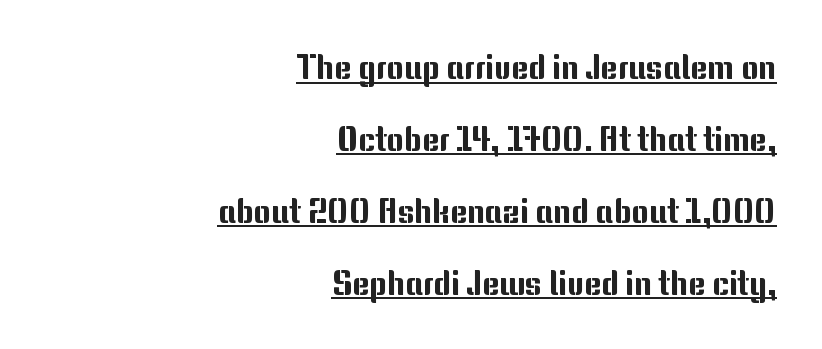
Think of a printed novel: that variable character pitch is what you see here. Is this a sans? Yes — the strokes have no serifs. The setting favours the right margin, as signatures and pull-quotes sometimes do. These lines keep a tight, regular rhythm from letter to letter. Underlined type. This sample uses an upright cut, with every glyph sitting square on the baseline.
